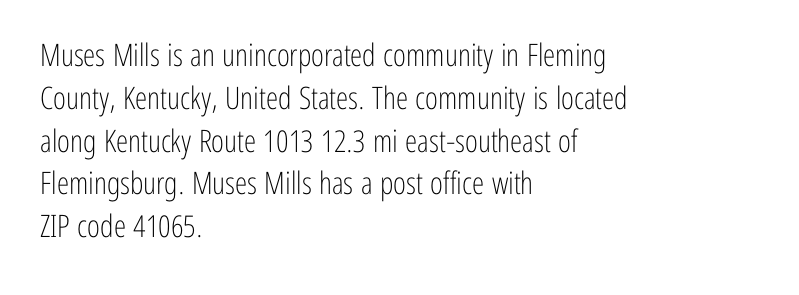
Q: Is the text bold? A: No.
Q: Is the text italic (slanted)? A: No, it is upright.
Q: Is the typeface a serif or a sans-serif typeface? A: Sans-serif.
Q: Is the text underlined? A: No.
Q: How is the paragraph aligned? A: Left-aligned.
Q: Is the spacing between letters normal or unusually wide? A: Normal.
Q: Is the spacing between lines tight, normal or loose? A: Normal.
Q: Width (condensed, normal, or wide)? A: Condensed.
Q: Stroke contrast? A: Low.
Q: x-height? A: Medium.
Q: Monospaced? A: No.
